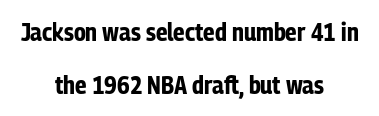
Q: Is the text bold? A: Yes.
Q: Is the text italic (slanted)? A: No, it is upright.
Q: Is the text underlined? A: No.
Q: How is the paragraph aligned? A: Centered.
Q: Is the spacing between letters normal or unusually wide? A: Normal.
Q: Is the spacing between lines tight, normal or loose? A: Loose.
